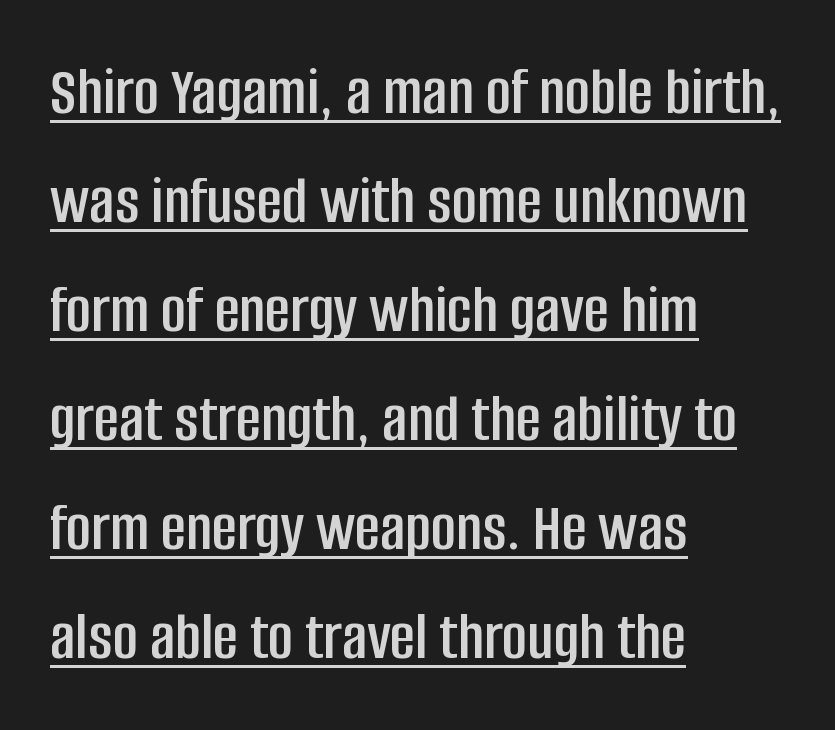
The image shows 69 px condensed sans-serif type, upright; set left-aligned, normal line spacing (1.58x), normal letter spacing, underlined; low stroke contrast and a large x-height.
